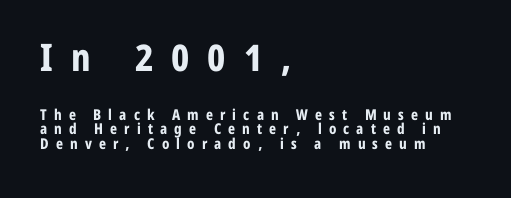
Q: Is the text bold? A: Yes.
Q: Is the text italic (slanted)? A: No, it is upright.
Q: Is the typeface a serif or a sans-serif typeface? A: Sans-serif.
Q: Is the text underlined? A: No.
Q: How is the paragraph aligned? A: Left-aligned.
Q: Is the spacing between letters normal or unusually wide? A: Unusually wide.
Q: Is the spacing between lines tight, normal or loose? A: Tight.
Q: Which block of text is set in a larger size, the first (top) or the second (bottom)? A: The first (top) one.
Q: Width (condensed, normal, or wide)? A: Condensed.
Q: Stroke contrast? A: Low.
Q: x-height? A: Medium.
Q: Monospaced? A: No.
